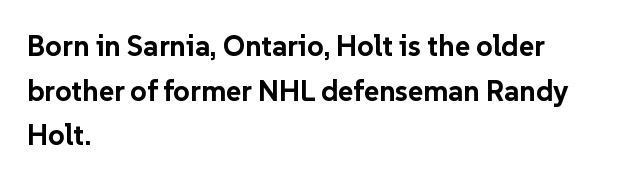
The image shows 29 px bold sans-serif type, upright; set left-aligned, normal line spacing (1.54x), normal letter spacing, not underlined; low stroke contrast and a medium x-height.
